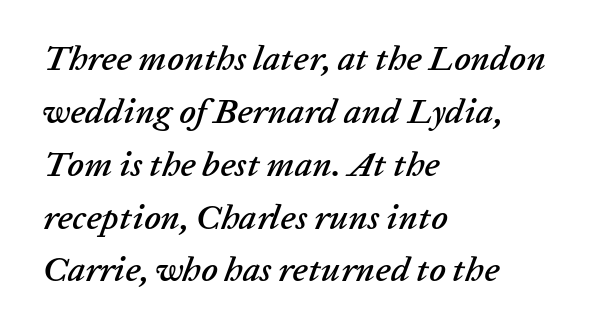
The passage shown is typed in a proportional face where columns would drift. Italic? Definitely — the glyphs are oblique. Where is the straight margin? On the left. Just letters on the line, the space beneath them empty. Glyph-to-glyph distance matches everyday printed text.
